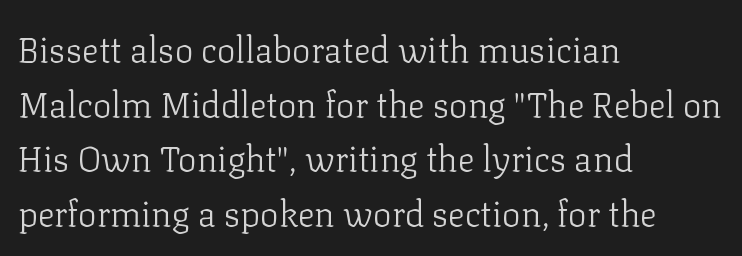
{"serif": "yes", "italic": "no", "bold": "no", "weight": "light", "width": "normal", "stroke_contrast": "low", "x_height": "medium", "monospaced": "no", "underline": "no", "align": "left", "line_spacing": "normal", "line_spacing_ratio": 1.56, "letter_spacing": "normal", "letter_spacing_em": 0.0, "glyph_px": 35}
